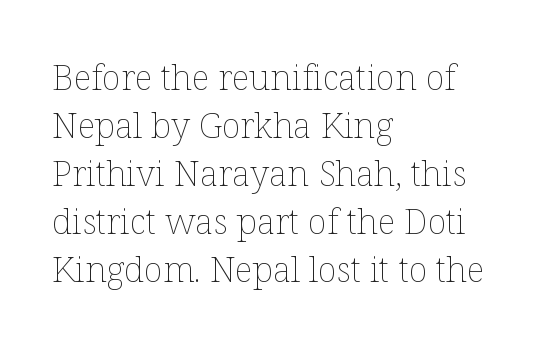
Q: Is the text bold? A: No.
Q: Is the text italic (slanted)? A: No, it is upright.
Q: Is the text underlined? A: No.
Q: How is the paragraph aligned? A: Left-aligned.
Q: Is the spacing between letters normal or unusually wide? A: Normal.
Q: Is the spacing between lines tight, normal or loose? A: Normal.
Q: Width (condensed, normal, or wide)? A: Normal.
Q: Stroke contrast? A: Low.
Q: x-height? A: Medium.
Q: Monospaced? A: No.
